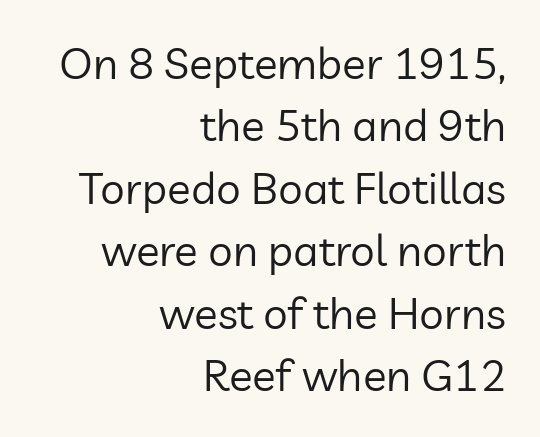
{"serif": "no", "italic": "no", "bold": "no", "weight": "regular", "width": "normal", "stroke_contrast": "low", "x_height": "medium", "monospaced": "no", "underline": "no", "align": "right", "line_spacing": "normal", "line_spacing_ratio": 1.42, "letter_spacing": "normal", "letter_spacing_em": 0.0, "glyph_px": 44}
